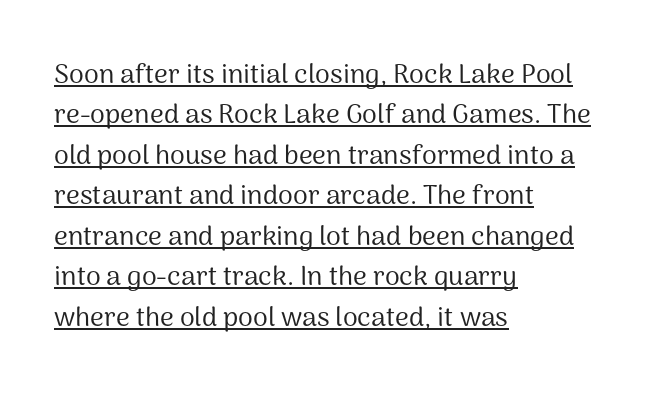
Q: Is the text bold? A: No.
Q: Is the text italic (slanted)? A: No, it is upright.
Q: Is the text underlined? A: Yes.
Q: How is the paragraph aligned? A: Left-aligned.
Q: Is the spacing between letters normal or unusually wide? A: Normal.
Q: Is the spacing between lines tight, normal or loose? A: Normal.
